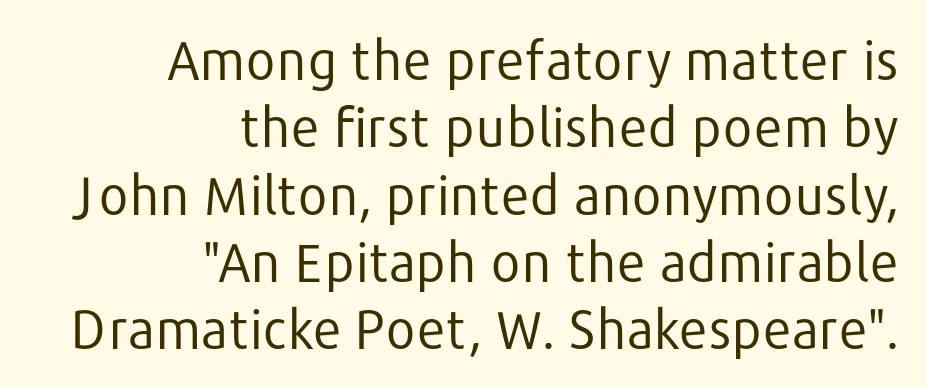
The letters advance in unequal steps, a hallmark of proportional type. Serif or sans? Sans — the stroke terminals are bare. The letterforms sit shoulder to shoulder at normal distance. Caption: multi-line text, flush right, ragged left.
